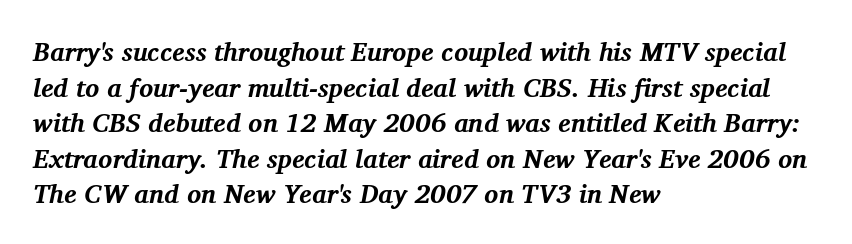
The image shows 26 px bold type, italic (leaning right); set left-aligned, normal line spacing (1.37x), normal letter spacing, not underlined.
